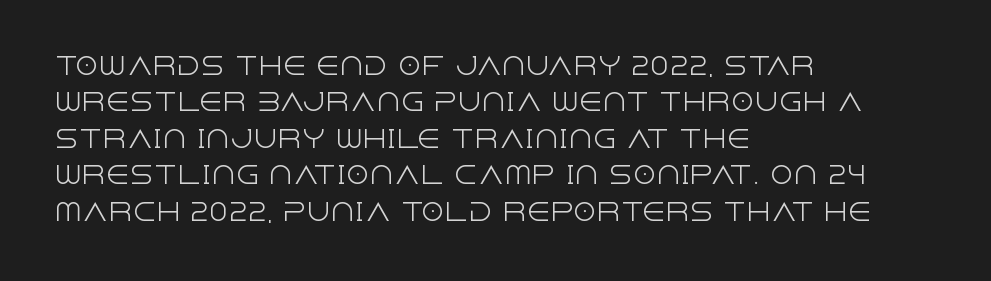
The image shows 24 px text type, upright; set left-aligned, normal line spacing (1.52x), normal letter spacing, not underlined.
